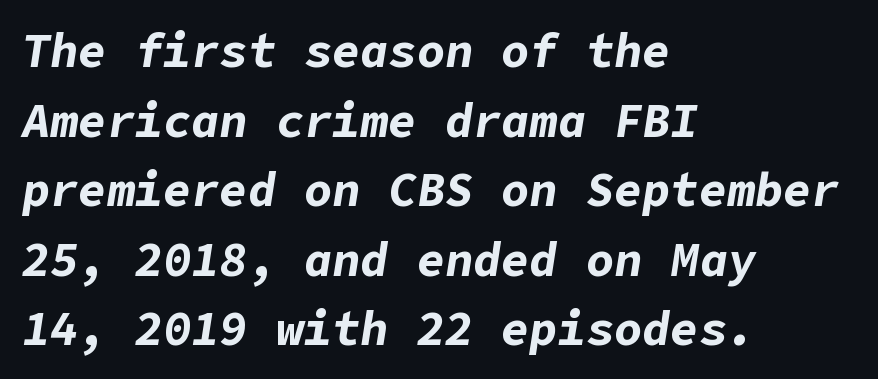
{"italic": "yes", "lean": "right", "slant_degrees": 9, "bold": "yes", "weight": "bold", "width": "normal", "stroke_contrast": "low", "x_height": "medium", "underline": "no", "align": "left", "line_spacing": "normal", "line_spacing_ratio": 1.48, "letter_spacing": "normal", "letter_spacing_em": 0.0, "glyph_px": 47}
